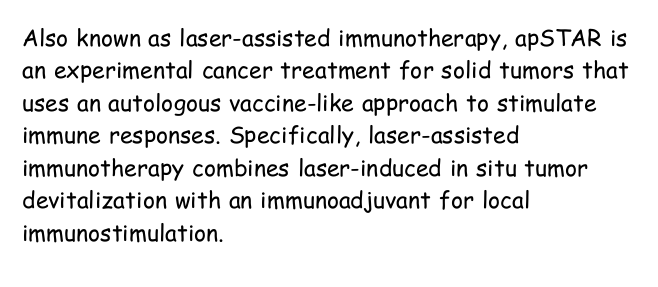
{"italic": "no", "bold": "no", "underline": "no", "align": "left", "line_spacing": "normal", "line_spacing_ratio": 1.41, "letter_spacing": "normal", "letter_spacing_em": 0.0, "glyph_px": 23}
